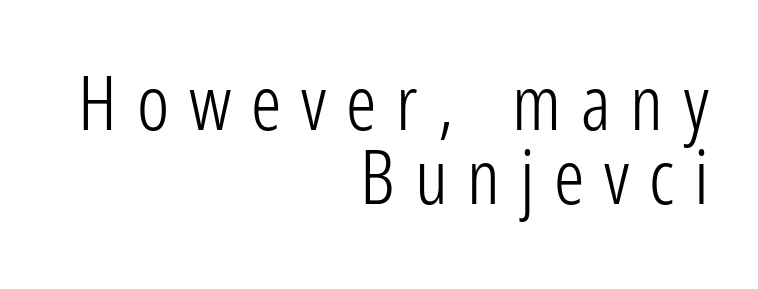
A clean baseline with only descenders dipping below it. The typesetter chose a ragged-left arrangement here. Style check: upright. The weight would be labelled regular, book, light, or lighter still. These lines have a slow, spaced-out rhythm from letter to letter.
